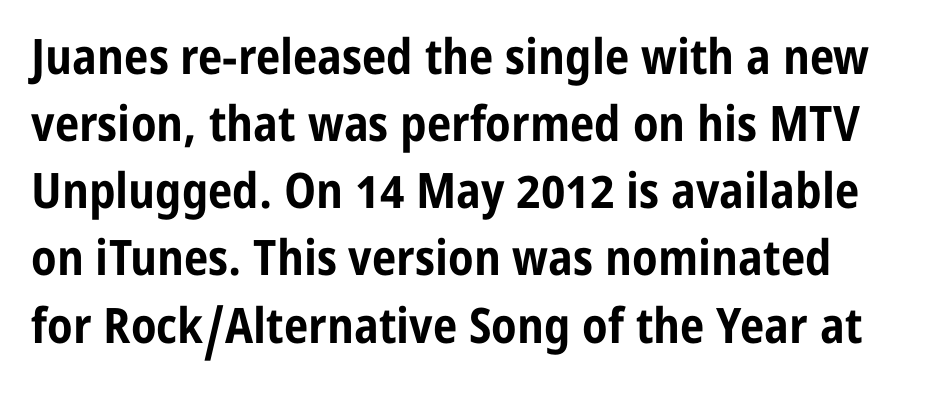
Q: Is the text bold? A: Yes.
Q: Is the text italic (slanted)? A: No, it is upright.
Q: Is the typeface a serif or a sans-serif typeface? A: Sans-serif.
Q: Is the text underlined? A: No.
Q: Is the spacing between letters normal or unusually wide? A: Normal.
Q: Is the spacing between lines tight, normal or loose? A: Normal.
Q: Width (condensed, normal, or wide)? A: Condensed.
Q: Stroke contrast? A: Low.
Q: x-height? A: Medium.
Q: Monospaced? A: No.
